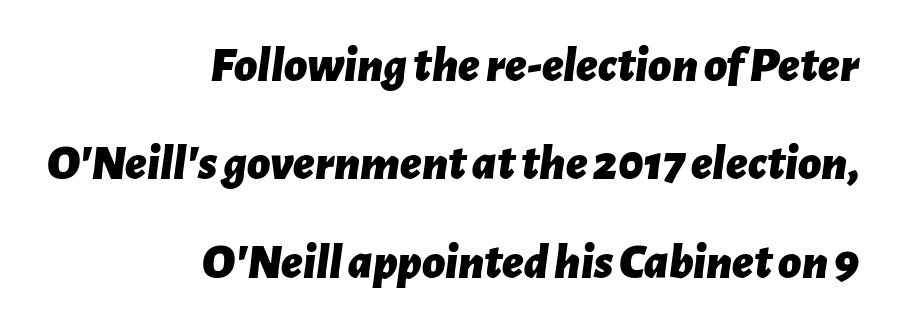
The image shows 50 px bold type, italic (leaning right); set right-aligned, loose line spacing (1.97x), normal letter spacing, not underlined; low stroke contrast and a medium x-height.
